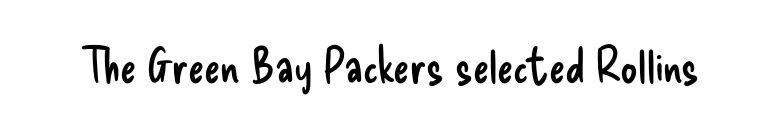
Q: Is the text bold? A: No.
Q: Is the text italic (slanted)? A: No, it is upright.
Q: Is the typeface a serif or a sans-serif typeface? A: Sans-serif.
Q: Is the text underlined? A: No.
Q: Is the spacing between letters normal or unusually wide? A: Normal.
Q: Width (condensed, normal, or wide)? A: Condensed.
Q: Stroke contrast? A: Low.
Q: x-height? A: Small.
Q: Monospaced? A: No.
